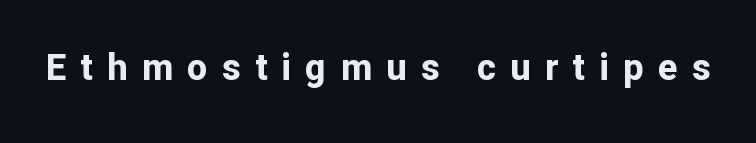
The image shows 36 px bold sans-serif type, upright; set unusually wide letter spacing (+0.4 em), not underlined; low stroke contrast and a medium x-height.
